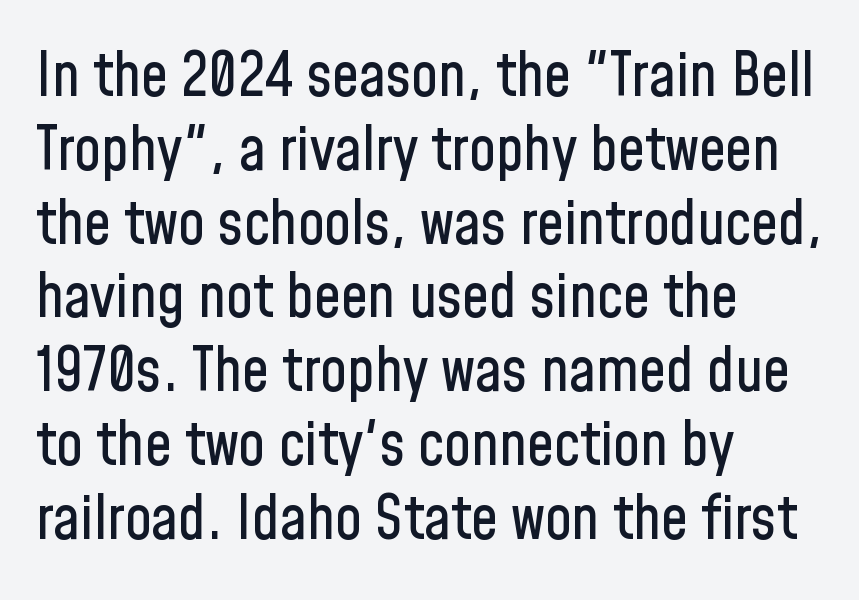
The image shows 60 px condensed sans-serif type, upright; set left-aligned, line spacing 1.23x, normal letter spacing, not underlined; low stroke contrast and a medium x-height.
